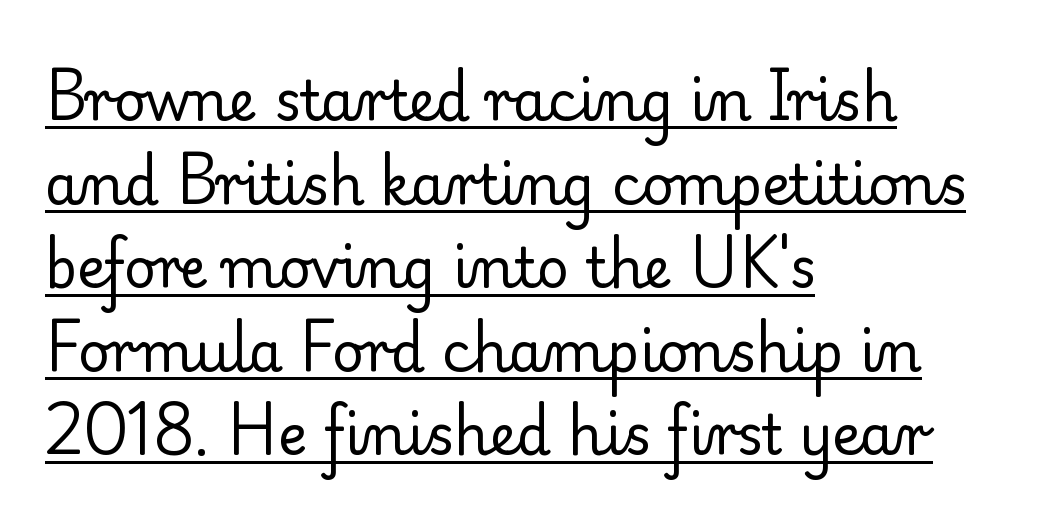
{"serif": "yes", "italic": "no", "bold": "no", "weight": "regular", "width": "normal", "stroke_contrast": "low", "x_height": "small", "monospaced": "no", "underline": "yes", "align": "left", "line_spacing": "normal", "line_spacing_ratio": 1.52, "letter_spacing": "normal", "letter_spacing_em": 0.0, "glyph_px": 55}
